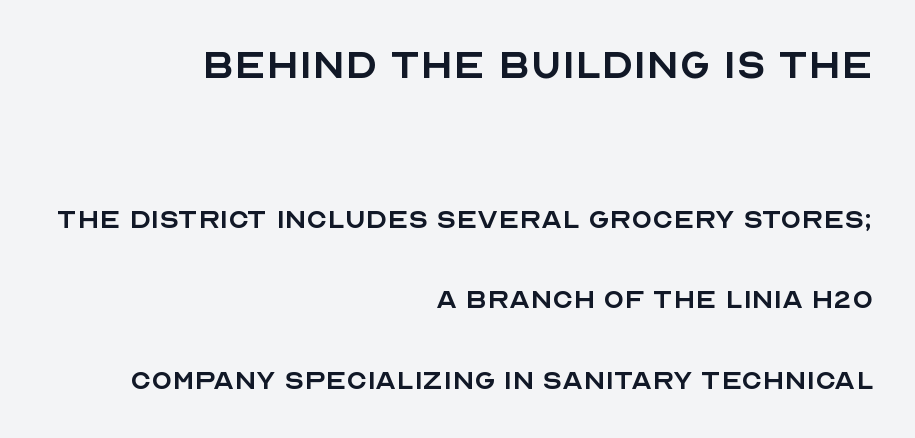
The image shows 51 px regular-weight sans-serif type, upright; set right-aligned, loose line spacing (2.37x), normal letter spacing, not underlined; the first (top) block is 1.5x larger; a large x-height.
